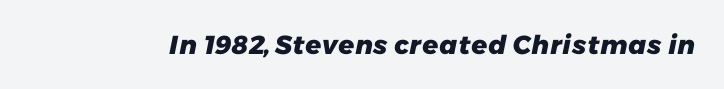
The image shows 26 px bold type; set normal letter spacing, not underlined.
